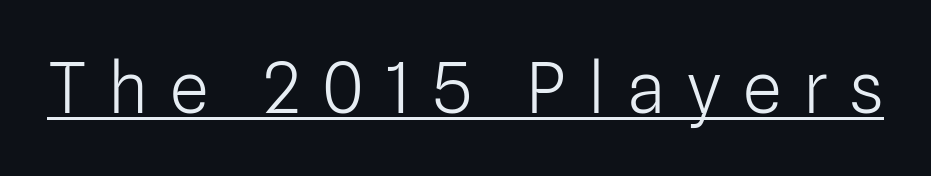
{"serif": "no", "italic": "no", "bold": "no", "weight": "light", "width": "normal", "stroke_contrast": "low", "x_height": "medium", "monospaced": "no", "underline": "yes", "letter_spacing": "wide", "letter_spacing_em": 0.31, "glyph_px": 70}
